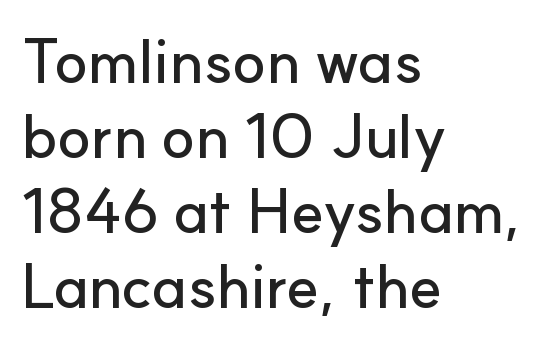
The image shows 62 px sans-serif type, upright; set left-aligned, line spacing 1.21x, normal letter spacing, not underlined; low stroke contrast and a small x-height.
